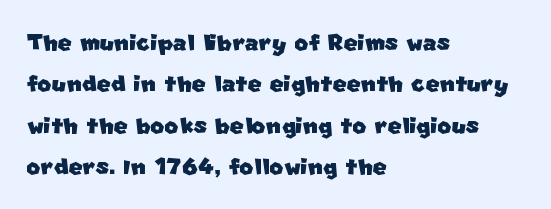
The image shows 30 px sans-serif type; set left-aligned, normal line spacing (1.38x), normal letter spacing, not underlined; low stroke contrast and a large x-height.
